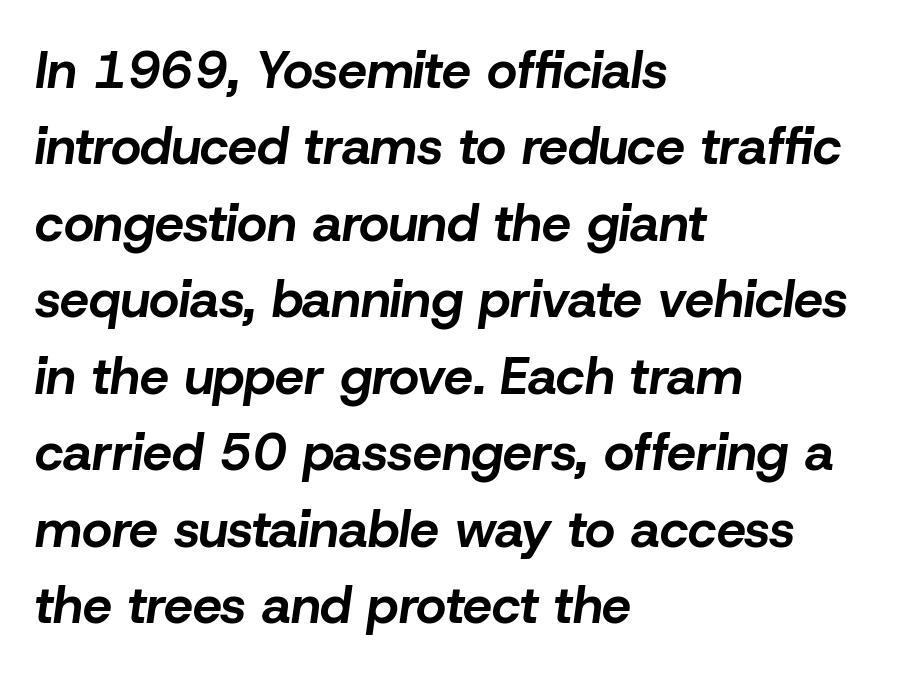
Q: Is the text bold? A: Yes.
Q: Is the text italic (slanted)? A: Yes, it leans right by about 8 degrees.
Q: Is the text underlined? A: No.
Q: How is the paragraph aligned? A: Left-aligned.
Q: Is the spacing between letters normal or unusually wide? A: Normal.
Q: Is the spacing between lines tight, normal or loose? A: Normal.
Q: Width (condensed, normal, or wide)? A: Normal.
Q: Stroke contrast? A: Low.
Q: x-height? A: Medium.
Q: Monospaced? A: No.
